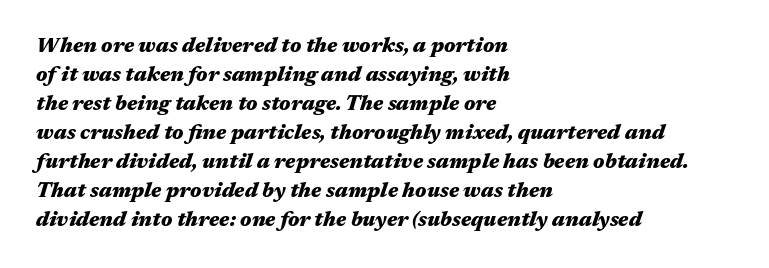
The image shows 21 px bold type, italic (leaning right); set left-aligned, normal line spacing (1.38x), normal letter spacing, not underlined.
